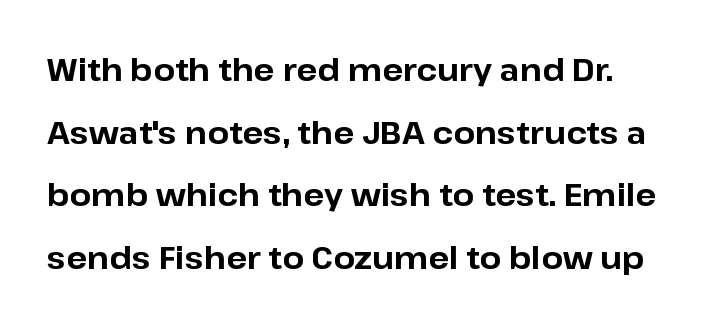
{"serif": "no", "italic": "no", "bold": "yes", "weight": "bold", "width": "normal", "stroke_contrast": "low", "x_height": "medium", "monospaced": "no", "underline": "no", "align": "left", "line_spacing": "loose", "line_spacing_ratio": 2.02, "letter_spacing": "normal", "letter_spacing_em": 0.0, "glyph_px": 31}
